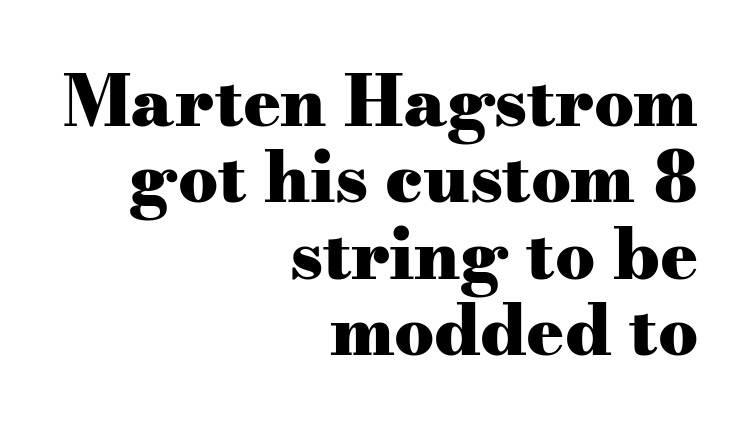
{"serif": "yes", "italic": "no", "bold": "yes", "weight": "heavy", "width": "wide", "stroke_contrast": "medium", "x_height": "small", "monospaced": "no", "underline": "no", "align": "right", "line_spacing": "tight", "line_spacing_ratio": 1.09, "letter_spacing": "normal", "letter_spacing_em": 0.0, "glyph_px": 70}
